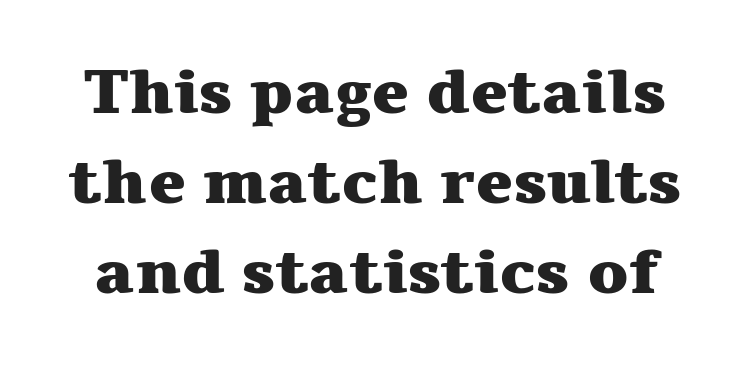
The image shows 63 px heavy, wide serif type, upright; set normal line spacing (1.43x), normal letter spacing, not underlined; medium stroke contrast and a medium x-height.
